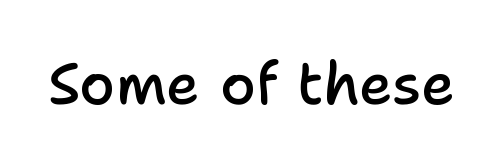
The image shows 58 px semibold sans-serif type, upright; set normal letter spacing, not underlined; low stroke contrast and a medium x-height.
